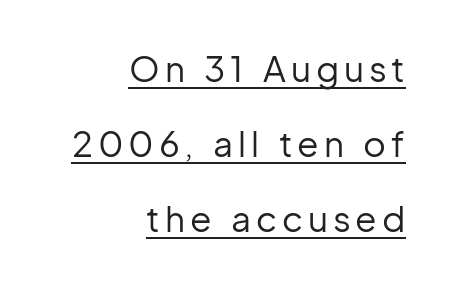
Horizontal alignment here is rightward, an uncommon choice for prose. A typesetter would label this face a sans. You could not count columns in this text — the font is proportionally spaced. What decoration does the sample have? An underline. Italic? Not at all — the glyphs are vertical. Each new line begins a long way beneath the previous one.
